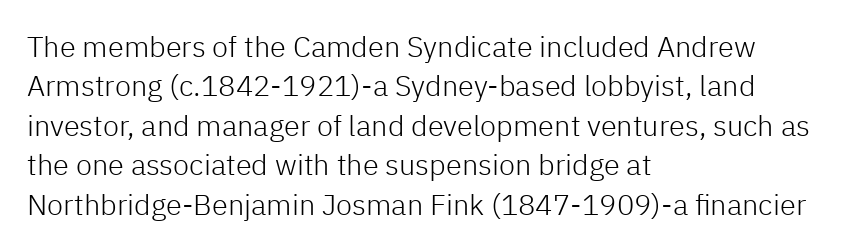
Q: Is the text bold? A: No.
Q: Is the text italic (slanted)? A: No, it is upright.
Q: Is the typeface a serif or a sans-serif typeface? A: Sans-serif.
Q: Is the text underlined? A: No.
Q: How is the paragraph aligned? A: Left-aligned.
Q: Is the spacing between letters normal or unusually wide? A: Normal.
Q: Is the spacing between lines tight, normal or loose? A: Normal.
Q: Width (condensed, normal, or wide)? A: Normal.
Q: Stroke contrast? A: Low.
Q: x-height? A: Medium.
Q: Monospaced? A: No.
